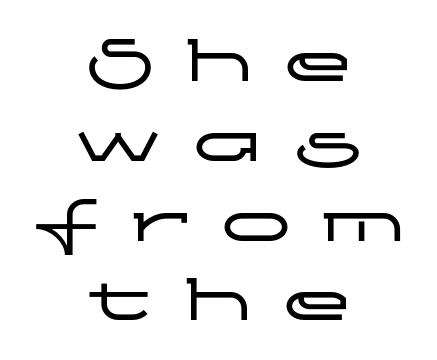
Q: Is the text italic (slanted)? A: No, it is upright.
Q: Is the typeface a serif or a sans-serif typeface? A: Sans-serif.
Q: Is the text underlined? A: No.
Q: How is the paragraph aligned? A: Centered.
Q: Is the spacing between letters normal or unusually wide? A: Unusually wide.
Q: Is the spacing between lines tight, normal or loose? A: Tight.
Q: Width (condensed, normal, or wide)? A: Wide.
Q: Stroke contrast? A: Low.
Q: x-height? A: Medium.
Q: Monospaced? A: No.
